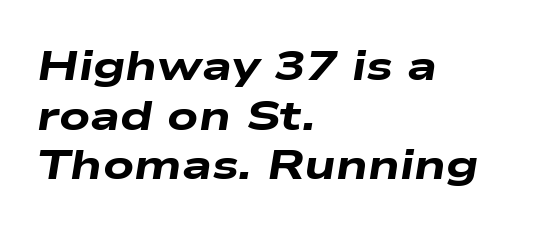
The image shows 42 px heavy, wide type, italic (leaning right); set left-aligned, line spacing 1.18x, normal letter spacing, not underlined; low stroke contrast and a medium x-height.
